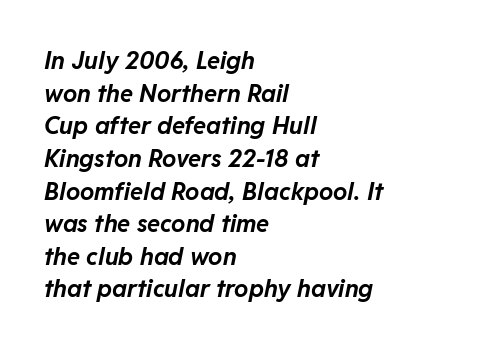
The image shows 24 px bold type, italic (leaning right); set left-aligned, normal line spacing (1.36x), normal letter spacing, not underlined.
